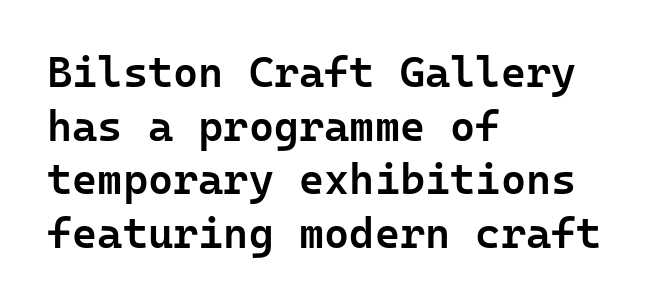
The rendering anchors every line to the left-hand side. Nobody touched the tracking dial on this one. Line spacing here is normal. Unlike a traditional serif, this face leaves its strokes unadorned. Rendered with straight, roman letterforms. Letters rest on an invisible, unmarked baseline.
